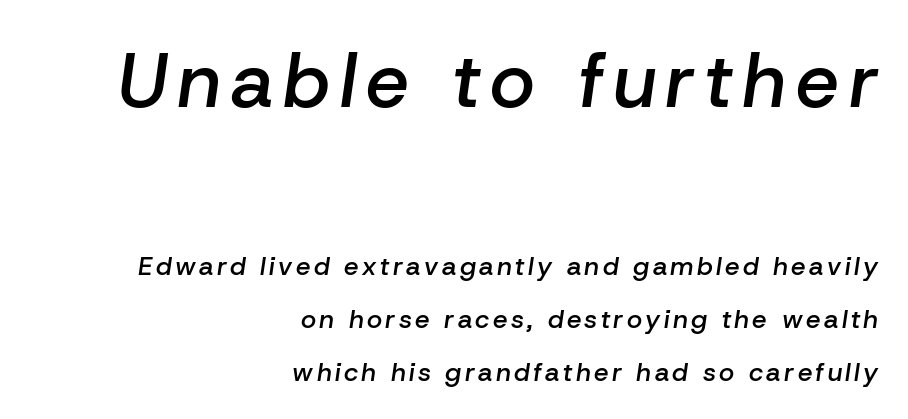
The image shows 77 px semibold type, italic (leaning right); set right-aligned, loose line spacing (2.04x), not underlined; the first (top) block is 2.96x larger; low stroke contrast and a medium x-height.
